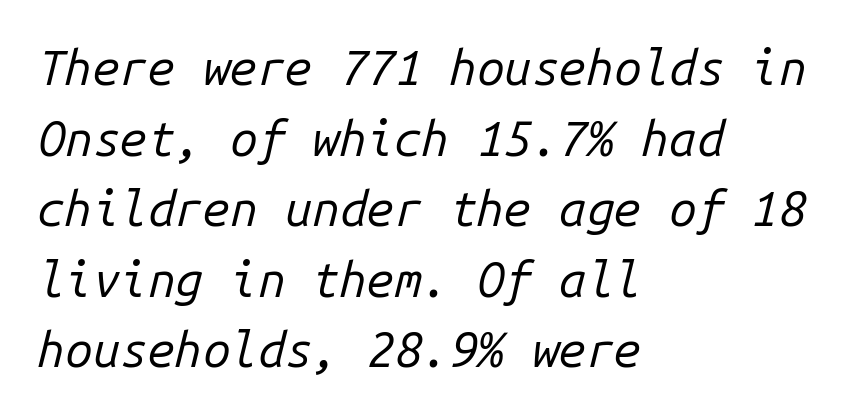
The image shows 49 px regular-weight type, italic (leaning right), monospaced; set left-aligned, normal line spacing (1.44x), normal letter spacing, not underlined; low stroke contrast and a medium x-height.
